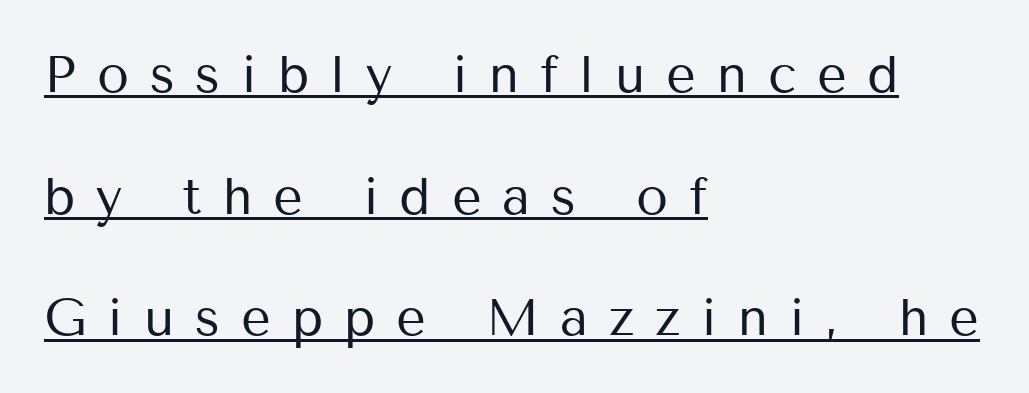
Letter spacing: wide. Font category for this specimen: sans-serif. Ink coverage per letter is moderate at most. Nope, not italic — everything's standing straight. The specimen includes a rule beneath the text block's lines. Horizontal alignment here is leftward, the default for most running prose.
